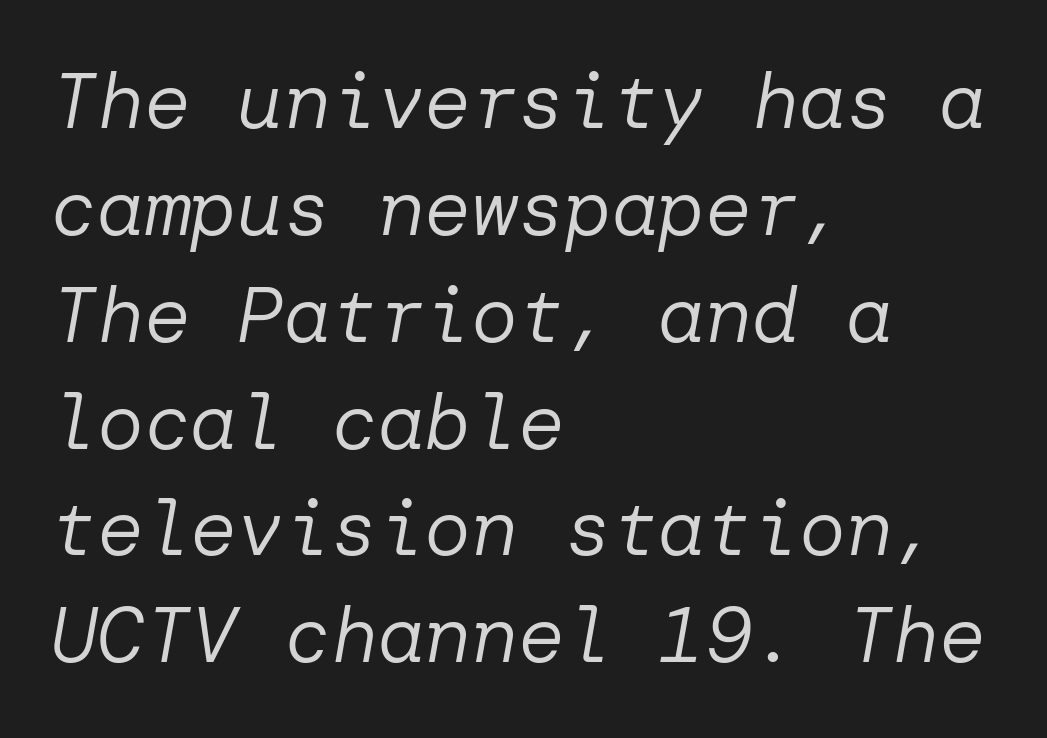
The font sits on the lighter half of the weight spectrum, regular included. There is no visible air inserted between adjacent glyphs. A student would call this left alignment; a typographer would say flush left, rag right. Only glyphs here, with clear space below each row.
